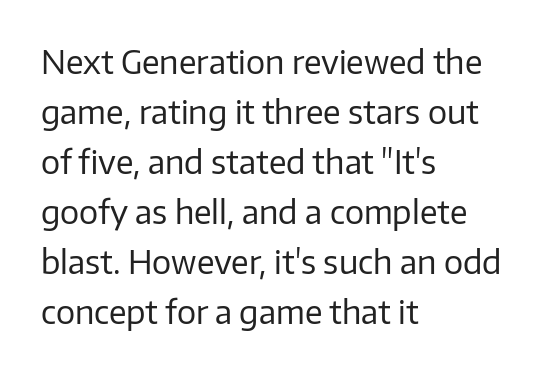
Q: Is the text bold? A: No.
Q: Is the text italic (slanted)? A: No, it is upright.
Q: Is the typeface a serif or a sans-serif typeface? A: Sans-serif.
Q: Is the text underlined? A: No.
Q: How is the paragraph aligned? A: Left-aligned.
Q: Is the spacing between letters normal or unusually wide? A: Normal.
Q: Is the spacing between lines tight, normal or loose? A: Normal.
Q: Width (condensed, normal, or wide)? A: Normal.
Q: Stroke contrast? A: Low.
Q: x-height? A: Medium.
Q: Monospaced? A: No.
